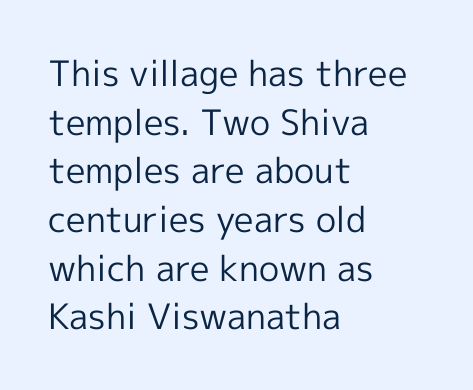
The image shows 35 px regular-weight sans-serif type, upright; set left-aligned, normal line spacing (1.39x), normal letter spacing, not underlined; a medium x-height.
